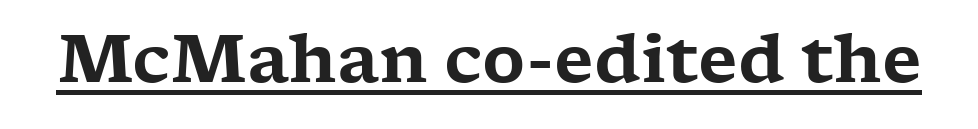
The image shows 66 px wide serif type, upright; set normal letter spacing, underlined; low stroke contrast and a medium x-height.
